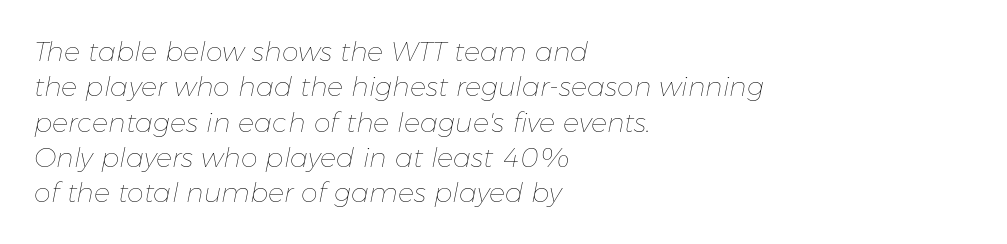
The image shows 27 px text type, italic (leaning right); set left-aligned, normal line spacing (1.31x), normal letter spacing, not underlined.
